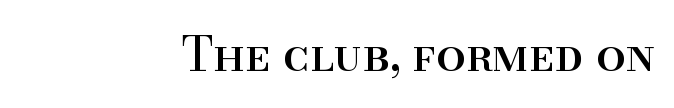
{"serif": "yes", "italic": "no", "width": "normal", "stroke_contrast": "high", "x_height": "small", "monospaced": "no", "underline": "no", "align": "right", "letter_spacing": "normal", "letter_spacing_em": 0.0, "glyph_px": 47}
